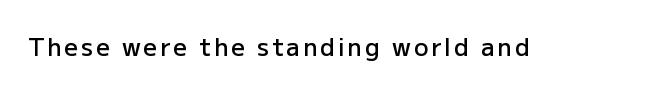
The characters look somewhat weighty, a semibold short of true bold. The strip under each line holds only bare page. Vertical strokes here are truly vertical.
